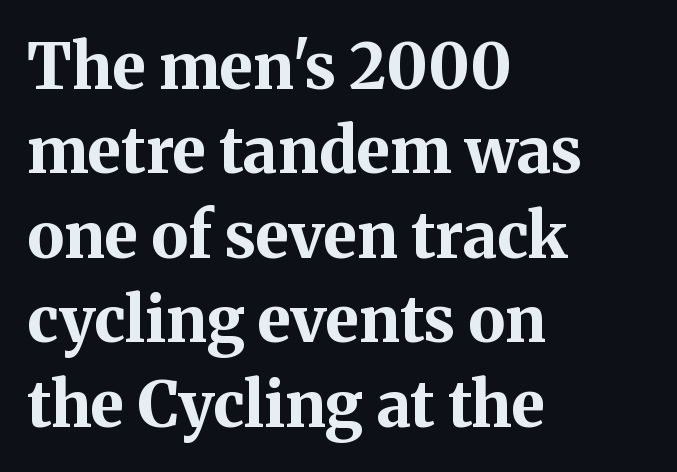
The image shows 63 px bold serif type, upright; set left-aligned, normal line spacing (1.34x), normal letter spacing, not underlined; medium stroke contrast and a medium x-height.
